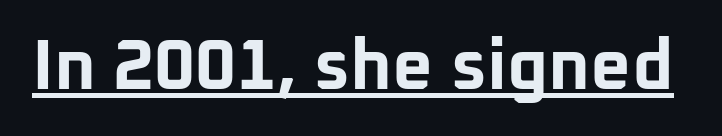
The image shows 71 px bold sans-serif type, upright; set normal letter spacing, underlined; low stroke contrast and a medium x-height.
